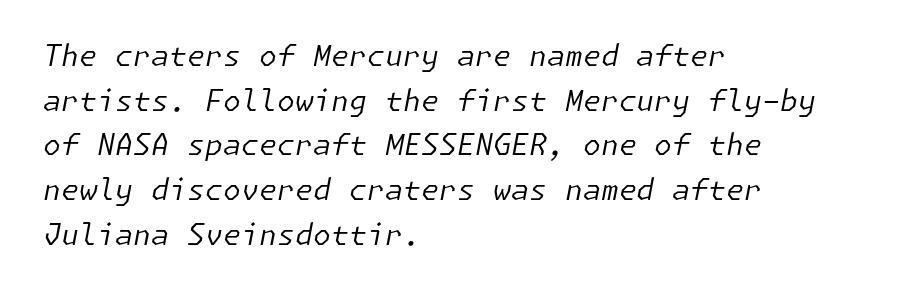
The image shows 29 px regular-weight type, italic (leaning right); set left-aligned, normal line spacing (1.54x), normal letter spacing, not underlined; low stroke contrast and a medium x-height.
